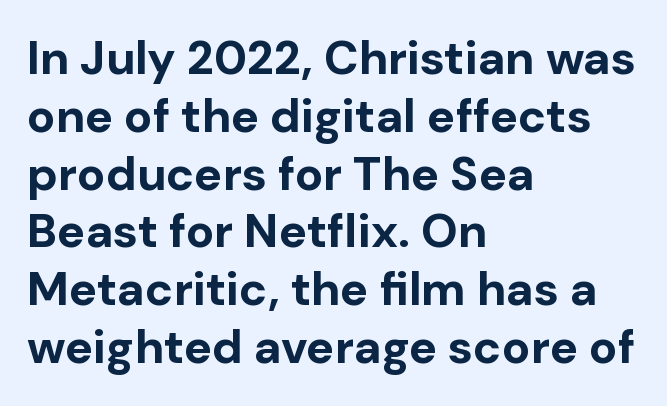
The image shows 47 px bold sans-serif type, upright; set left-aligned, line spacing 1.23x, normal letter spacing, not underlined; low stroke contrast and a medium x-height.
